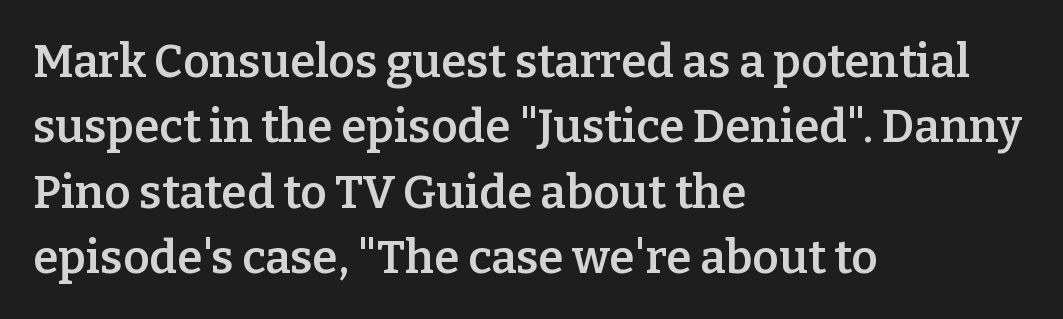
{"serif": "yes", "italic": "no", "bold": "semi", "weight": "semibold", "width": "normal", "stroke_contrast": "low", "x_height": "medium", "monospaced": "no", "underline": "no", "align": "left", "line_spacing": "normal", "line_spacing_ratio": 1.42, "letter_spacing": "normal", "letter_spacing_em": 0.0, "glyph_px": 46}
